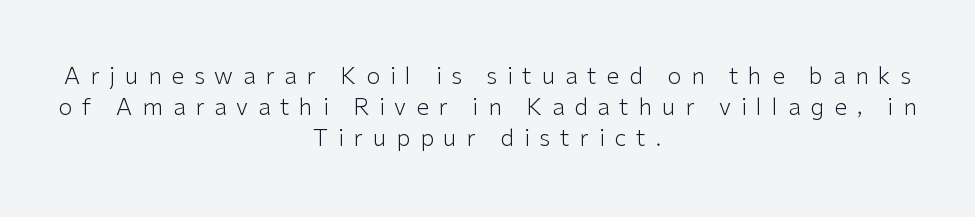
The image shows 23 px text type, upright; set centered, normal line spacing (1.34x), unusually wide letter spacing (+0.43 em), not underlined.
